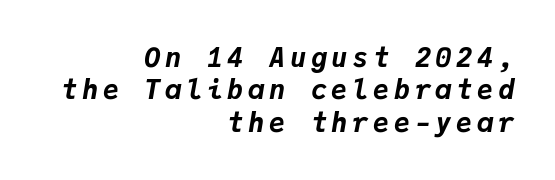
The baseline area is clear. Quick note: italic. Students, this is bold: see how much ink each stroke carries. Horizontally, the lines are justified to the trailing edge only.
